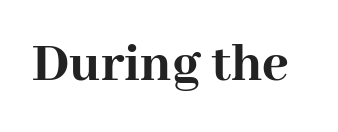
The image shows 57 px semibold serif type, upright; set normal letter spacing, not underlined; high stroke contrast and a medium x-height.
